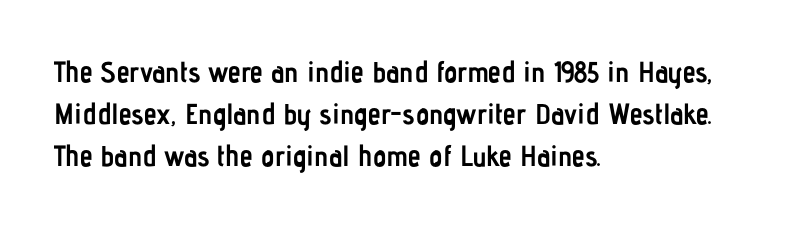
{"serif": "no", "italic": "no", "bold": "yes", "weight": "semibold", "width": "condensed", "stroke_contrast": "low", "x_height": "medium", "monospaced": "no", "underline": "no", "align": "left", "line_spacing": "normal", "line_spacing_ratio": 1.44, "letter_spacing": "normal", "letter_spacing_em": 0.0, "glyph_px": 29}
